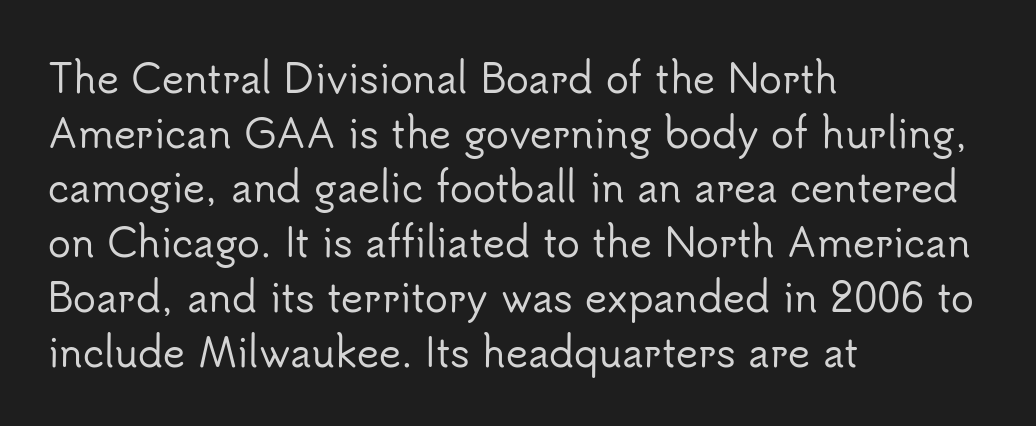
The letters stand upright; this is a roman face. Honestly, the letter spacing is just normal — you wouldn't notice it. The passage shown is typed in a proportional face where columns would drift. Lines of text with bare space underneath. A normal amount of white space separates one row of letters from the next. Which margin do the lines hug? The left one — the right edge is uneven.
